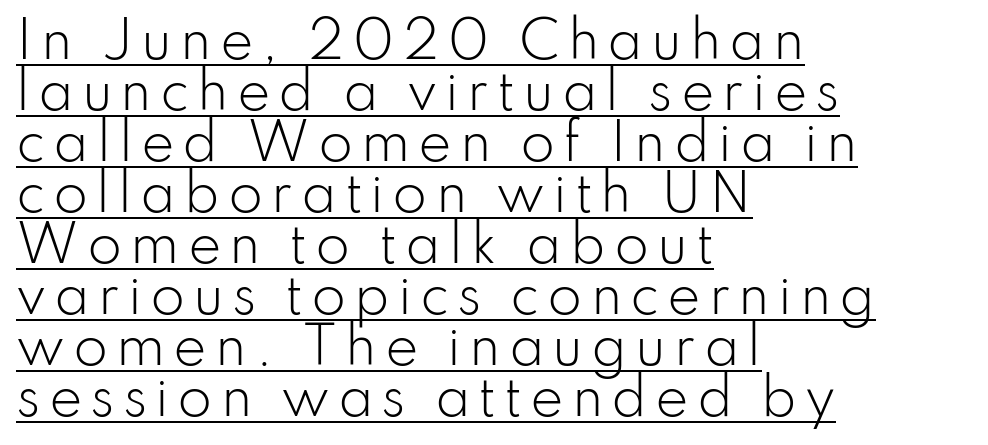
Q: Is the text bold? A: No.
Q: Is the text italic (slanted)? A: No, it is upright.
Q: Is the typeface a serif or a sans-serif typeface? A: Sans-serif.
Q: Is the text underlined? A: Yes.
Q: How is the paragraph aligned? A: Left-aligned.
Q: Is the spacing between lines tight, normal or loose? A: Tight.
Q: Width (condensed, normal, or wide)? A: Normal.
Q: Stroke contrast? A: Low.
Q: x-height? A: Small.
Q: Monospaced? A: No.
